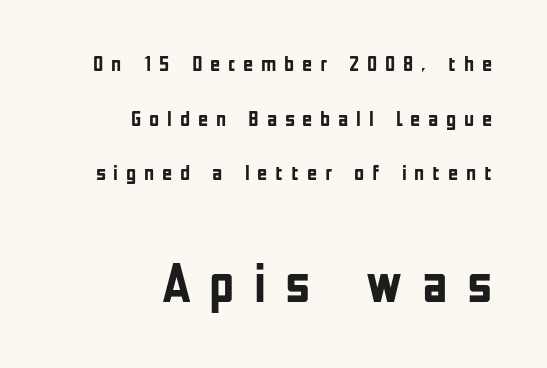
The rendering inserts visible extra space after every character. You could not count columns in this text — the font is proportionally spaced. How heavy is the stroke? Heavy — this is a bold. The letters in the lower block stand taller than those in the block above.
